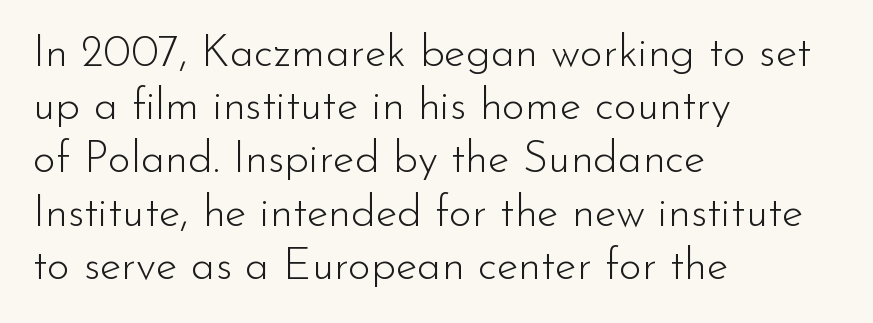
Typeset ragged right — the left edge is the straight one. The font is comparable to plain body text, perhaps lighter. You could not count columns in this text — the font is proportionally spaced. The glyphs are unaccompanied by any horizontal stroke below them. This sample uses an upright cut, with every glyph sitting square on the baseline.
